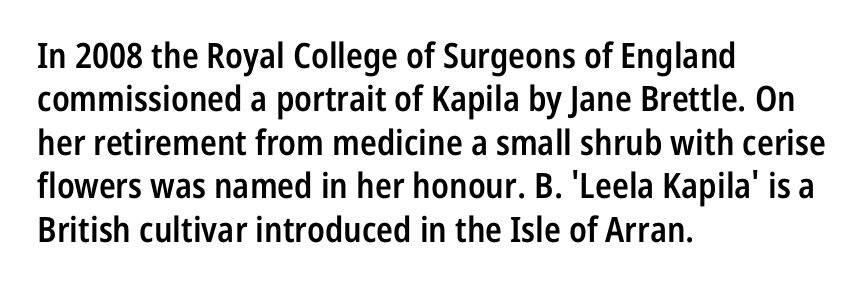
Q: Is the text bold? A: Semi-bold.
Q: Is the text italic (slanted)? A: No, it is upright.
Q: Is the typeface a serif or a sans-serif typeface? A: Sans-serif.
Q: Is the text underlined? A: No.
Q: How is the paragraph aligned? A: Left-aligned.
Q: Is the spacing between letters normal or unusually wide? A: Normal.
Q: Width (condensed, normal, or wide)? A: Condensed.
Q: Stroke contrast? A: Low.
Q: x-height? A: Medium.
Q: Monospaced? A: No.
